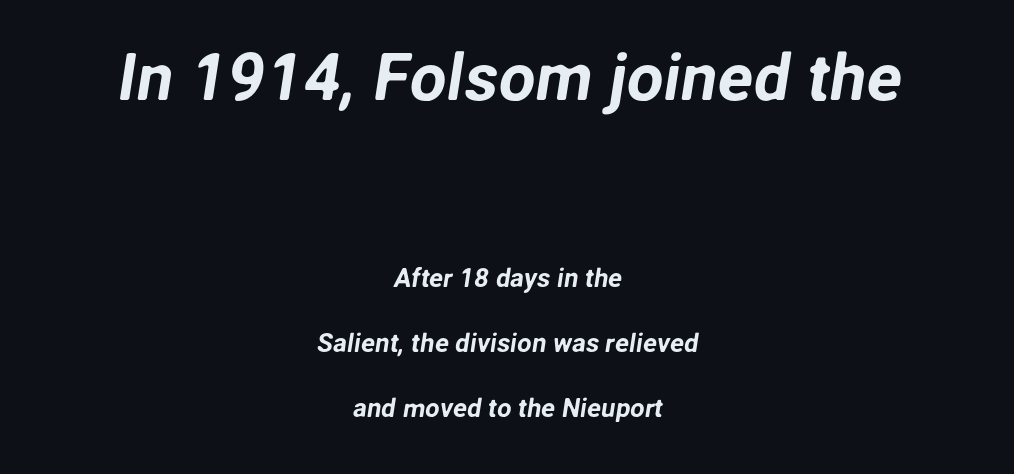
Q: Is the typeface a serif or a sans-serif typeface? A: Sans-serif.
Q: Is the text underlined? A: No.
Q: How is the paragraph aligned? A: Centered.
Q: Is the spacing between letters normal or unusually wide? A: Normal.
Q: Is the spacing between lines tight, normal or loose? A: Loose.
Q: Which block of text is set in a larger size, the first (top) or the second (bottom)? A: The first (top) one.
Q: Width (condensed, normal, or wide)? A: Normal.
Q: Stroke contrast? A: Low.
Q: x-height? A: Medium.
Q: Monospaced? A: No.
